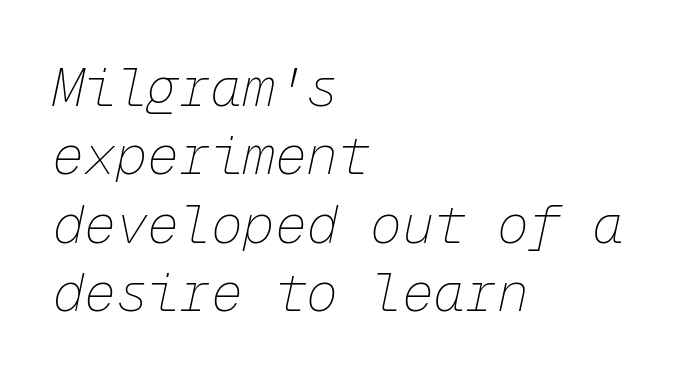
Q: Is the text bold? A: No.
Q: Is the text italic (slanted)? A: Yes, it leans right by about 12 degrees.
Q: Is the text underlined? A: No.
Q: How is the paragraph aligned? A: Left-aligned.
Q: Is the spacing between letters normal or unusually wide? A: Normal.
Q: Is the spacing between lines tight, normal or loose? A: Normal.
Q: Width (condensed, normal, or wide)? A: Normal.
Q: Stroke contrast? A: Low.
Q: x-height? A: Medium.
Q: Monospaced? A: Yes.
